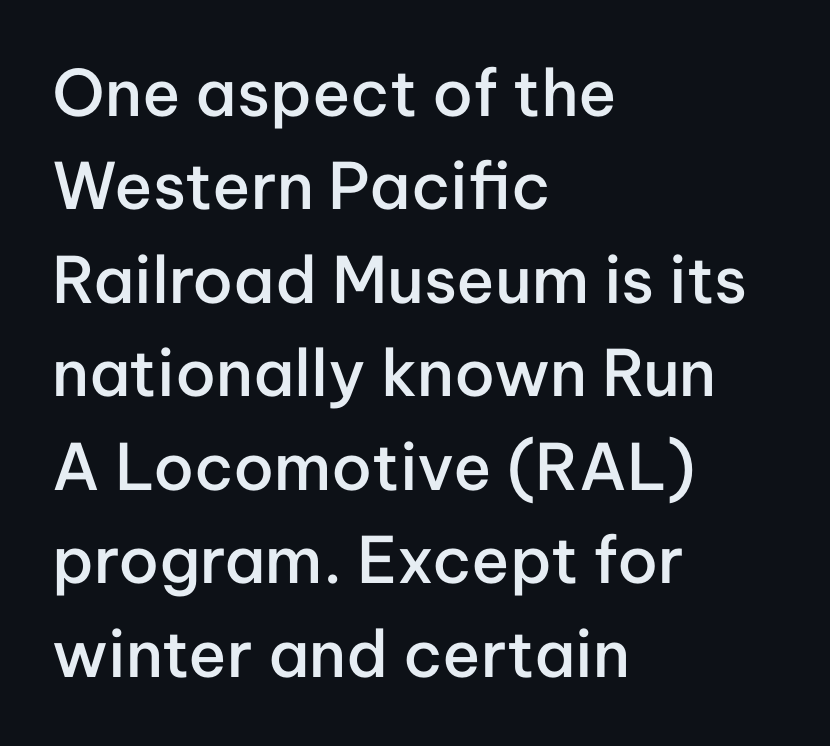
{"serif": "no", "italic": "no", "bold": "semi", "weight": "semibold", "width": "normal", "stroke_contrast": "low", "x_height": "medium", "monospaced": "no", "underline": "no", "align": "left", "line_spacing": "normal", "line_spacing_ratio": 1.46, "letter_spacing": "normal", "letter_spacing_em": 0.0, "glyph_px": 64}
